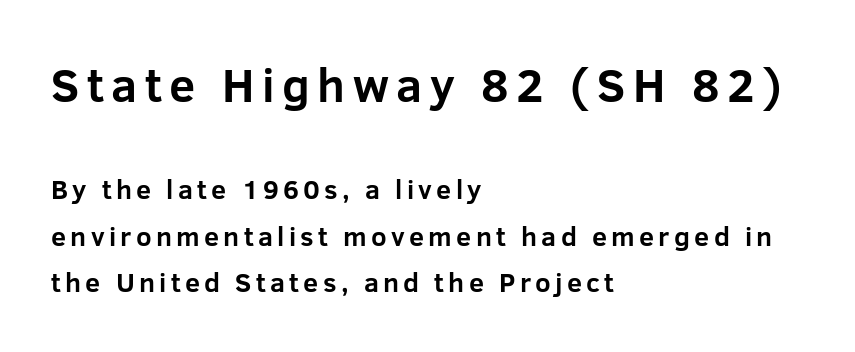
The image shows 47 px bold sans-serif type, upright; set left-aligned, line spacing 1.72x, not underlined; the first (top) block is 1.74x larger; low stroke contrast and a medium x-height.
